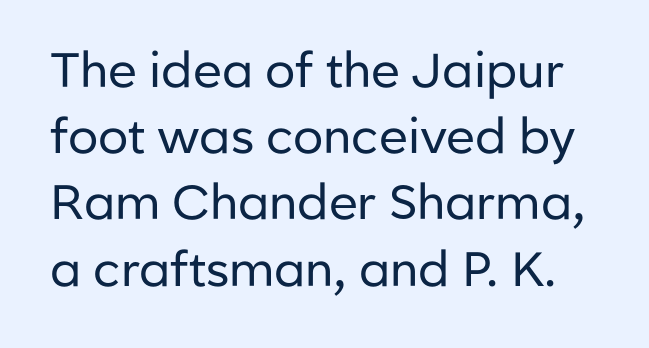
Q: Is the text bold? A: No.
Q: Is the text italic (slanted)? A: No, it is upright.
Q: Is the typeface a serif or a sans-serif typeface? A: Sans-serif.
Q: Is the text underlined? A: No.
Q: Is the spacing between letters normal or unusually wide? A: Normal.
Q: Is the spacing between lines tight, normal or loose? A: Normal.
Q: Width (condensed, normal, or wide)? A: Normal.
Q: Stroke contrast? A: Low.
Q: x-height? A: Medium.
Q: Monospaced? A: No.
